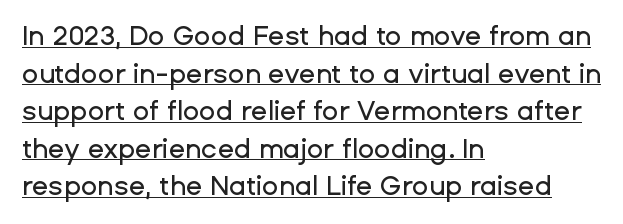
{"italic": "no", "underline": "yes", "align": "left", "line_spacing": "normal", "line_spacing_ratio": 1.39, "letter_spacing": "normal", "letter_spacing_em": 0.0, "glyph_px": 27}
